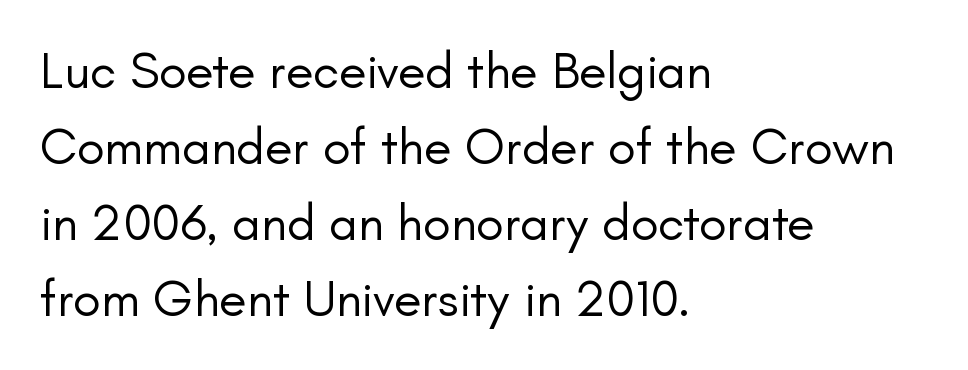
The image shows 51 px regular-weight sans-serif type, upright; set left-aligned, normal line spacing (1.49x), normal letter spacing, not underlined; low stroke contrast and a small x-height.
